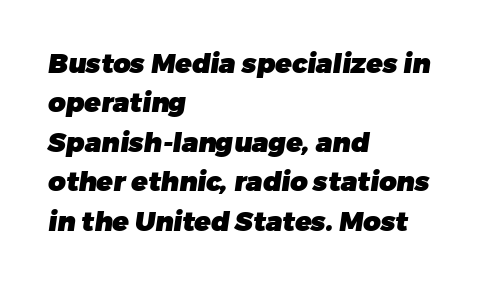
The space between consecutive lines is moderate. The space beneath each line is pristine and unruled. Inter-character spacing is left at the font's built-in metrics. The rendering anchors every line to the left-hand side.
